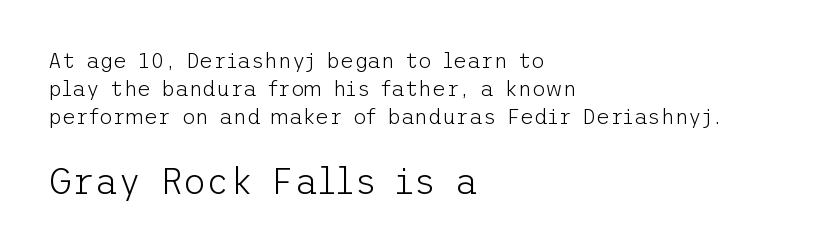
The image shows 36 px light sans-serif type, upright; set left-aligned, normal line spacing (1.33x), normal letter spacing, not underlined; the second (bottom) block is 1.71x larger; low stroke contrast and a medium x-height.
